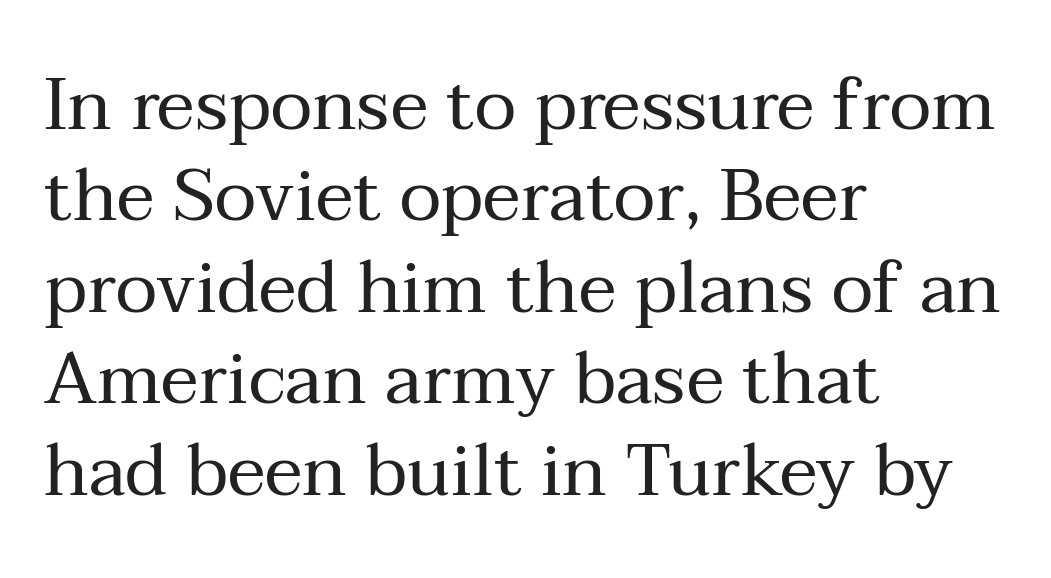
{"serif": "yes", "italic": "no", "bold": "no", "weight": "regular", "width": "normal", "stroke_contrast": "medium", "x_height": "medium", "monospaced": "no", "underline": "no", "align": "left", "line_spacing": "normal", "line_spacing_ratio": 1.27, "letter_spacing": "normal", "letter_spacing_em": 0.0, "glyph_px": 72}
